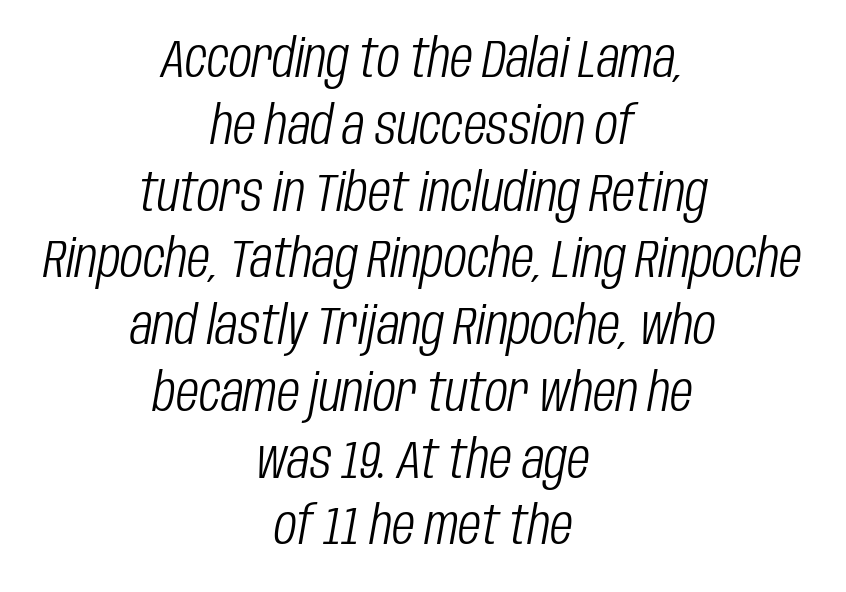
The image shows 53 px light, condensed type, italic (leaning right); set centered, normal line spacing (1.26x), normal letter spacing, not underlined; low stroke contrast and a large x-height.
